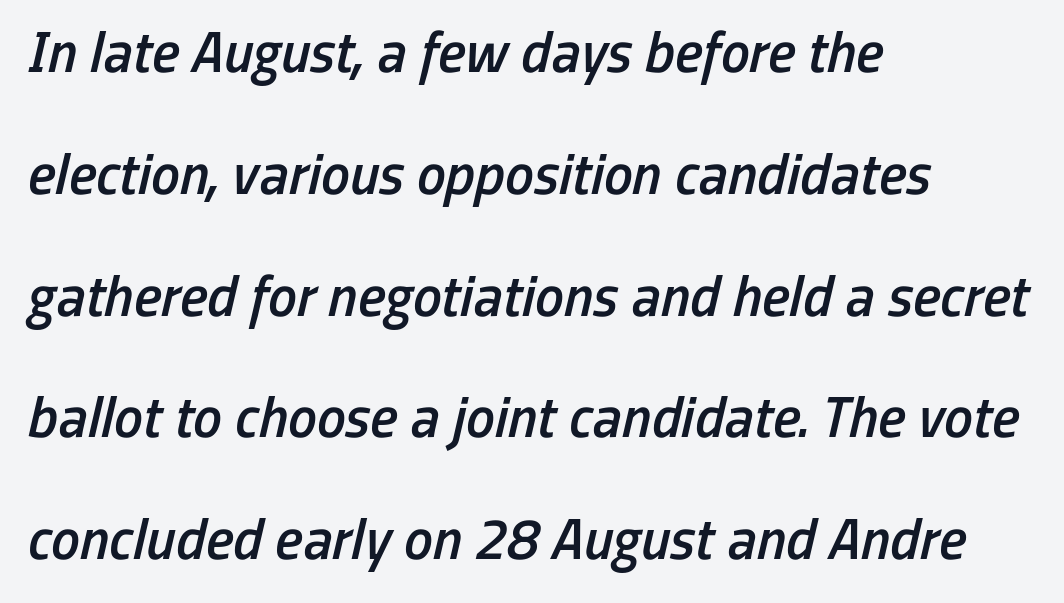
{"italic": "yes", "lean": "right", "slant_degrees": 13, "bold": "semi", "weight": "semibold", "width": "condensed", "stroke_contrast": "low", "x_height": "medium", "monospaced": "no", "underline": "no", "align": "left", "line_spacing": "loose", "line_spacing_ratio": 2.1, "letter_spacing": "normal", "letter_spacing_em": 0.0, "glyph_px": 58}
